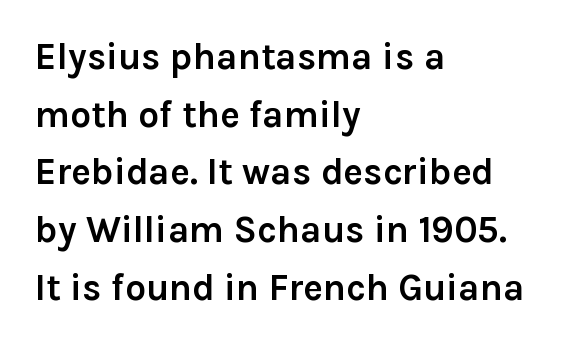
{"serif": "no", "italic": "no", "bold": "yes", "weight": "semibold", "width": "normal", "stroke_contrast": "low", "x_height": "medium", "monospaced": "no", "underline": "no", "align": "left", "line_spacing": "normal", "line_spacing_ratio": 1.56, "letter_spacing": "normal", "letter_spacing_em": 0.0, "glyph_px": 37}
